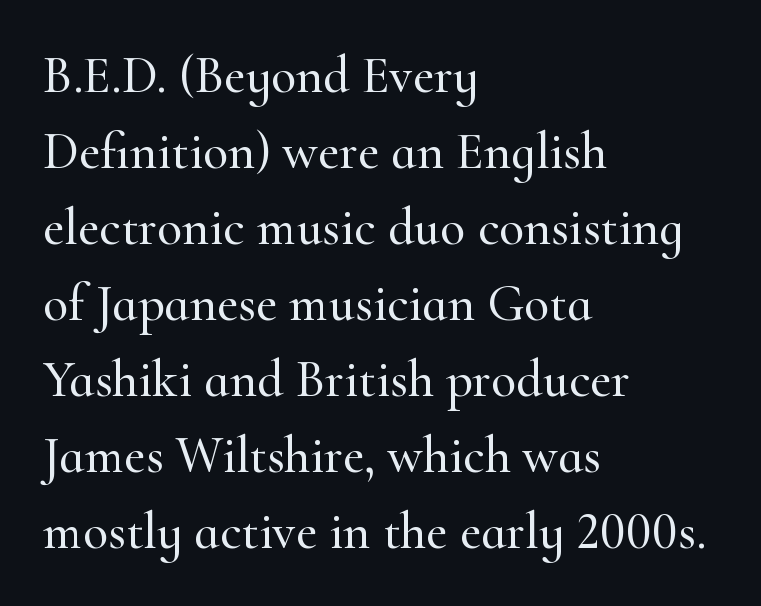
The image shows 52 px serif type, upright; set left-aligned, normal line spacing (1.46x), normal letter spacing, not underlined; high stroke contrast and a small x-height.
